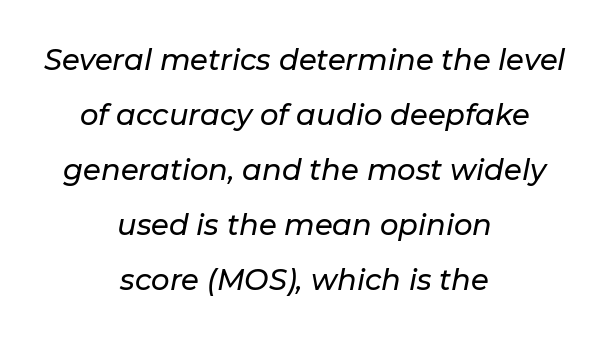
The image shows 29 px text type, italic (leaning right); set centered, loose line spacing (1.9x), normal letter spacing, not underlined; low stroke contrast and a medium x-height.
